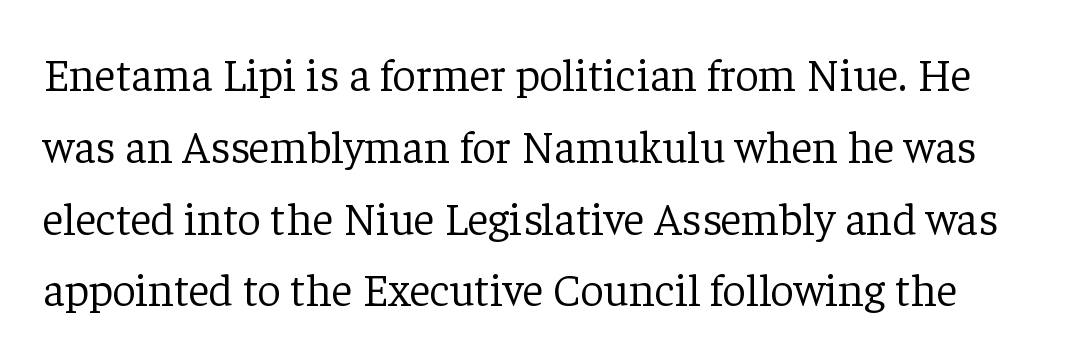
The image shows 46 px light serif type, upright; set normal line spacing (1.56x), normal letter spacing, not underlined; low stroke contrast and a medium x-height.
